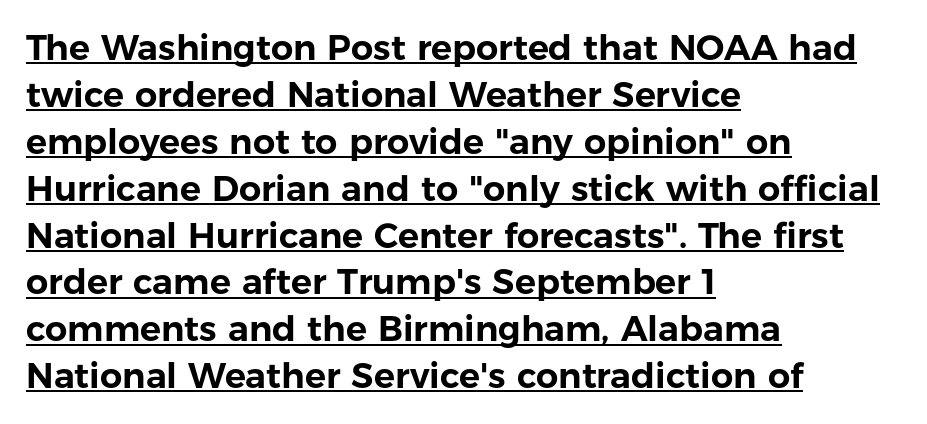
Q: Is the text italic (slanted)? A: No, it is upright.
Q: Is the typeface a serif or a sans-serif typeface? A: Sans-serif.
Q: Is the text underlined? A: Yes.
Q: How is the paragraph aligned? A: Left-aligned.
Q: Is the spacing between letters normal or unusually wide? A: Normal.
Q: Is the spacing between lines tight, normal or loose? A: Normal.
Q: Width (condensed, normal, or wide)? A: Normal.
Q: Stroke contrast? A: Low.
Q: x-height? A: Medium.
Q: Monospaced? A: No.
